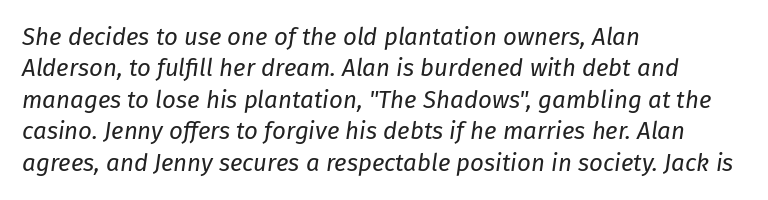
Letter spacing: default. One glance says typical: line gaps are just what's usual. Which margin do the lines hug? The left one — the right edge is uneven. A light-to-regular cut is what we see here. The area under the type is left untouched. You can tell it's italic because the verticals aren't actually vertical.
